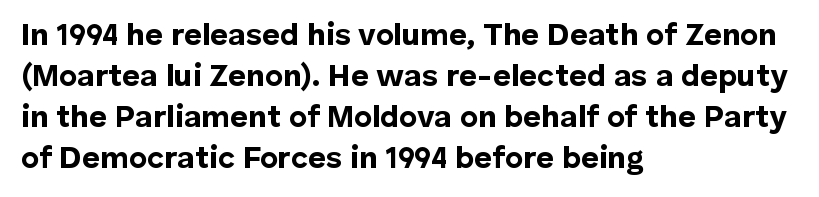
The type family on display is of the sans-serif kind. Plain, unruled lines of type. The rendering anchors every line to the left-hand side. The specimen reads as upright at a glance.
